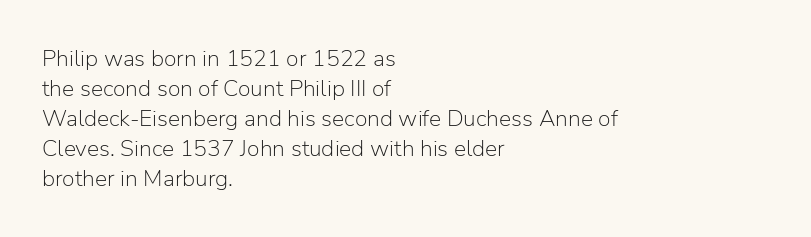
Q: Is the text bold? A: No.
Q: Is the text italic (slanted)? A: No, it is upright.
Q: Is the text underlined? A: No.
Q: How is the paragraph aligned? A: Left-aligned.
Q: Is the spacing between letters normal or unusually wide? A: Normal.
Q: Is the spacing between lines tight, normal or loose? A: Normal.
